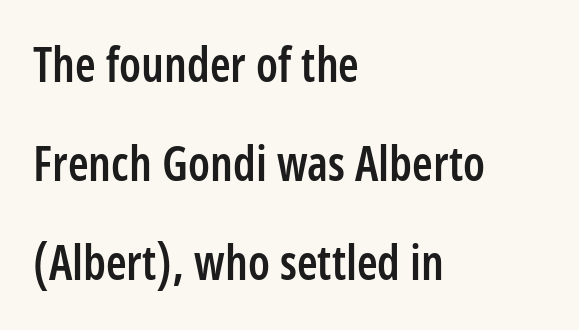
The image shows 47 px semibold, condensed sans-serif type, upright; set left-aligned, loose line spacing (2.11x), normal letter spacing, not underlined; low stroke contrast and a medium x-height.
